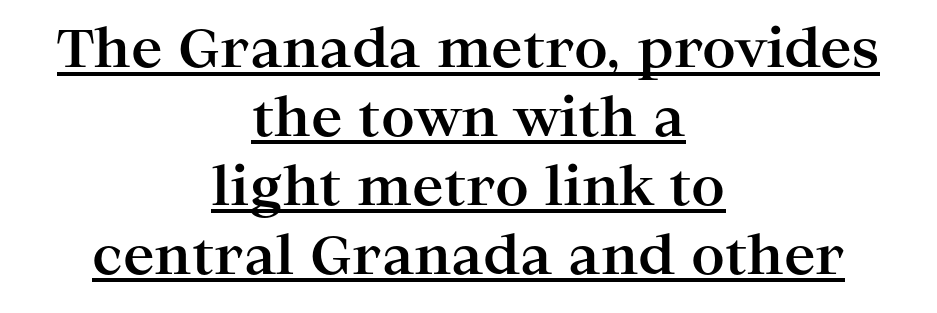
{"serif": "yes", "italic": "no", "bold": "yes", "weight": "bold", "width": "wide", "stroke_contrast": "high", "x_height": "medium", "monospaced": "no", "underline": "yes", "align": "center", "line_spacing": "normal", "line_spacing_ratio": 1.3, "letter_spacing": "normal", "letter_spacing_em": 0.0, "glyph_px": 53}
